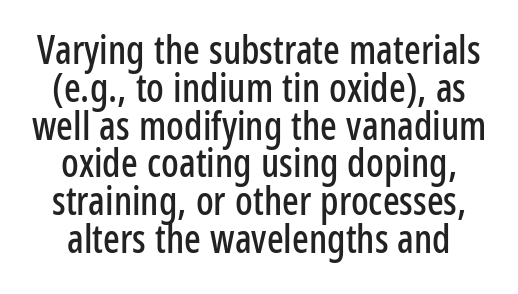
Q: Is the text italic (slanted)? A: No, it is upright.
Q: Is the typeface a serif or a sans-serif typeface? A: Sans-serif.
Q: Is the text underlined? A: No.
Q: How is the paragraph aligned? A: Centered.
Q: Is the spacing between letters normal or unusually wide? A: Normal.
Q: Is the spacing between lines tight, normal or loose? A: Tight.
Q: Width (condensed, normal, or wide)? A: Condensed.
Q: Stroke contrast? A: Low.
Q: x-height? A: Medium.
Q: Monospaced? A: No.
